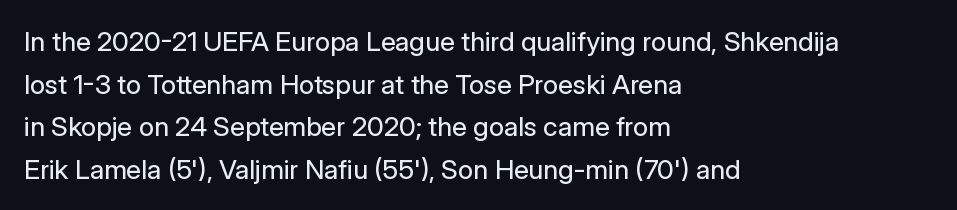
{"italic": "no", "bold": "no", "underline": "no", "align": "left", "line_spacing": "normal", "line_spacing_ratio": 1.58, "letter_spacing": "normal", "letter_spacing_em": 0.0, "glyph_px": 27}
